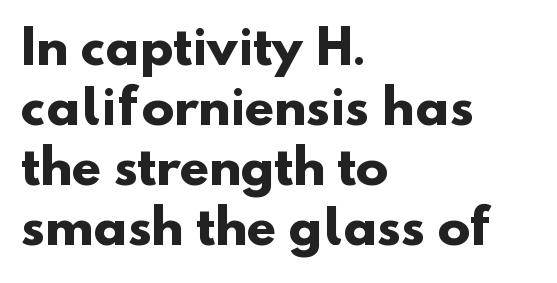
Q: Is the text bold? A: Yes.
Q: Is the typeface a serif or a sans-serif typeface? A: Sans-serif.
Q: Is the text underlined? A: No.
Q: How is the paragraph aligned? A: Left-aligned.
Q: Is the spacing between letters normal or unusually wide? A: Normal.
Q: Is the spacing between lines tight, normal or loose? A: Normal.
Q: Width (condensed, normal, or wide)? A: Normal.
Q: Stroke contrast? A: Low.
Q: x-height? A: Small.
Q: Monospaced? A: No.
